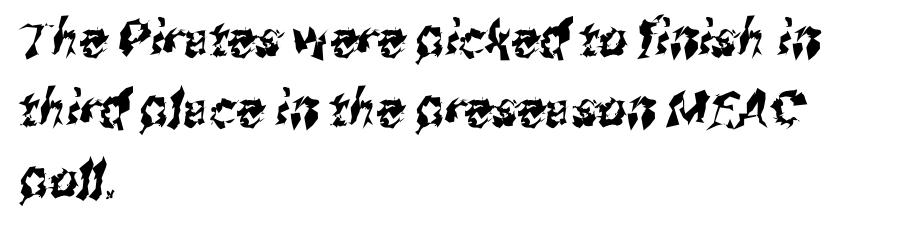
Regular leading. Note the varied advance widths — an 'i' is clearly narrower than an 'm'. The rag falls on the right side of this text block. The designer went with a sans here, leaving each stem footless. Short note: letters normally spaced. The space beneath each line is pristine and unruled.
